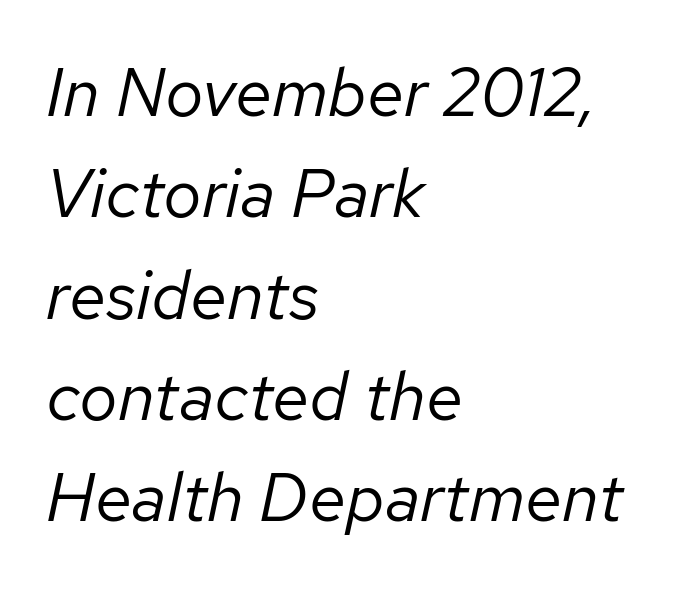
The words here are not underlined. These glyphs show unthickened strokes, regular width or finer. It's the slanting kind of type. Looks like regular typesetting: each glyph gets only the width it needs. Horizontally, the lines are justified to the leading edge only. Glyph-to-glyph distance matches everyday printed text.
